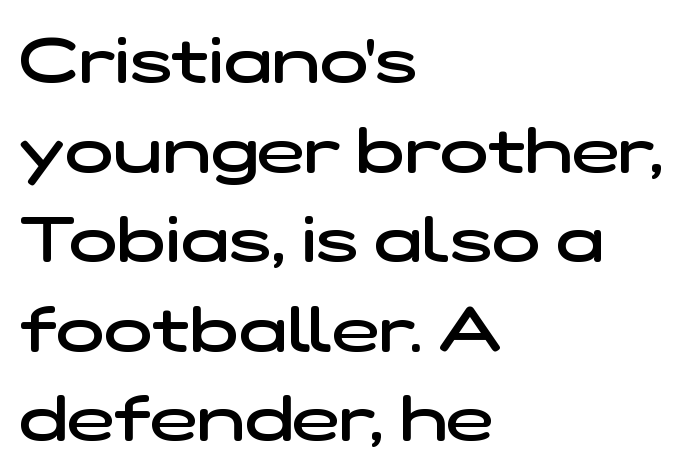
Q: Is the text bold? A: Semi-bold.
Q: Is the typeface a serif or a sans-serif typeface? A: Sans-serif.
Q: Is the text underlined? A: No.
Q: How is the paragraph aligned? A: Left-aligned.
Q: Is the spacing between letters normal or unusually wide? A: Normal.
Q: Is the spacing between lines tight, normal or loose? A: Normal.
Q: Width (condensed, normal, or wide)? A: Wide.
Q: Stroke contrast? A: Low.
Q: x-height? A: Medium.
Q: Monospaced? A: No.
